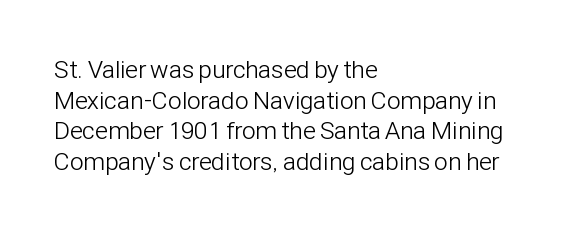
{"italic": "no", "bold": "no", "underline": "no", "align": "left", "line_spacing_ratio": 1.23, "letter_spacing": "normal", "letter_spacing_em": 0.0, "glyph_px": 25}
